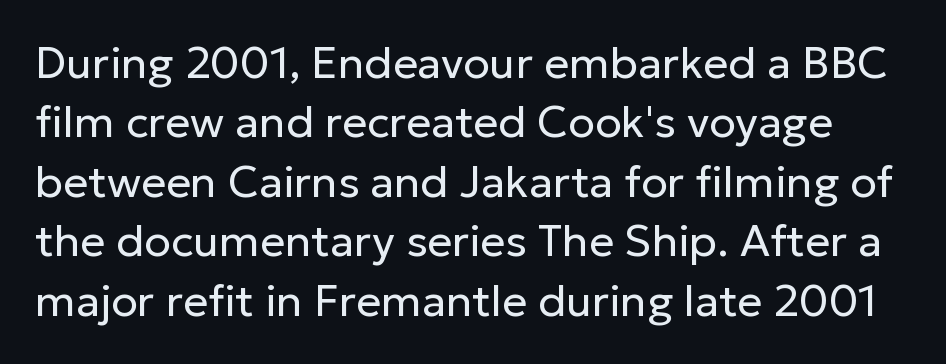
Q: Is the text bold? A: No.
Q: Is the text italic (slanted)? A: No, it is upright.
Q: Is the typeface a serif or a sans-serif typeface? A: Sans-serif.
Q: Is the text underlined? A: No.
Q: Is the spacing between letters normal or unusually wide? A: Normal.
Q: Is the spacing between lines tight, normal or loose? A: Normal.
Q: Width (condensed, normal, or wide)? A: Normal.
Q: Stroke contrast? A: Low.
Q: x-height? A: Medium.
Q: Monospaced? A: No.
